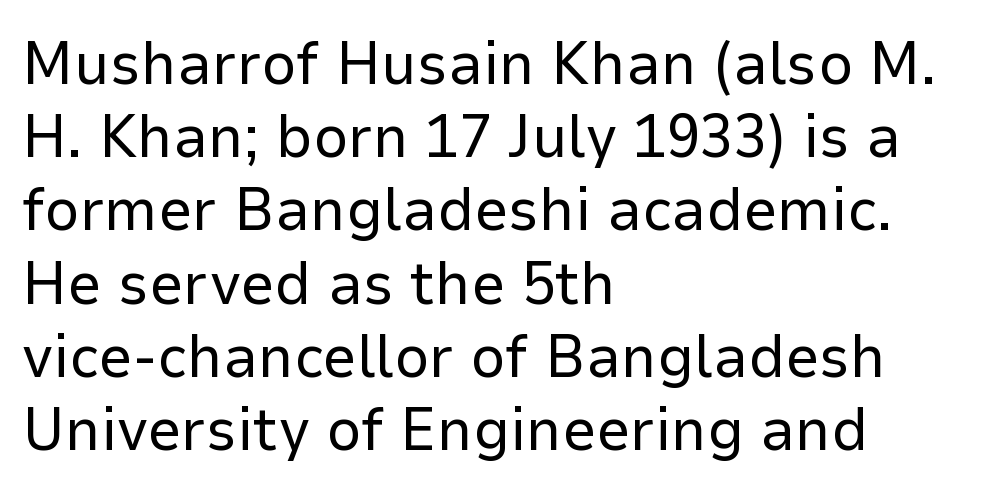
Q: Is the text bold? A: No.
Q: Is the text italic (slanted)? A: No, it is upright.
Q: Is the typeface a serif or a sans-serif typeface? A: Sans-serif.
Q: Is the text underlined? A: No.
Q: How is the paragraph aligned? A: Left-aligned.
Q: Is the spacing between letters normal or unusually wide? A: Normal.
Q: Width (condensed, normal, or wide)? A: Normal.
Q: Stroke contrast? A: Low.
Q: x-height? A: Medium.
Q: Monospaced? A: No.
